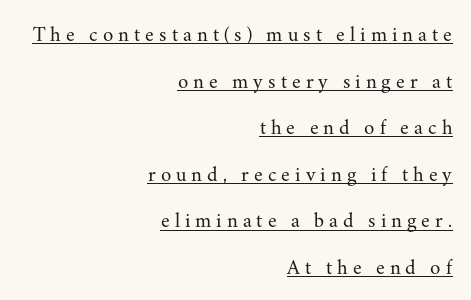
Q: Is the text bold? A: No.
Q: Is the text italic (slanted)? A: No, it is upright.
Q: Is the text underlined? A: Yes.
Q: How is the paragraph aligned? A: Right-aligned.
Q: Is the spacing between letters normal or unusually wide? A: Unusually wide.
Q: Is the spacing between lines tight, normal or loose? A: Loose.
